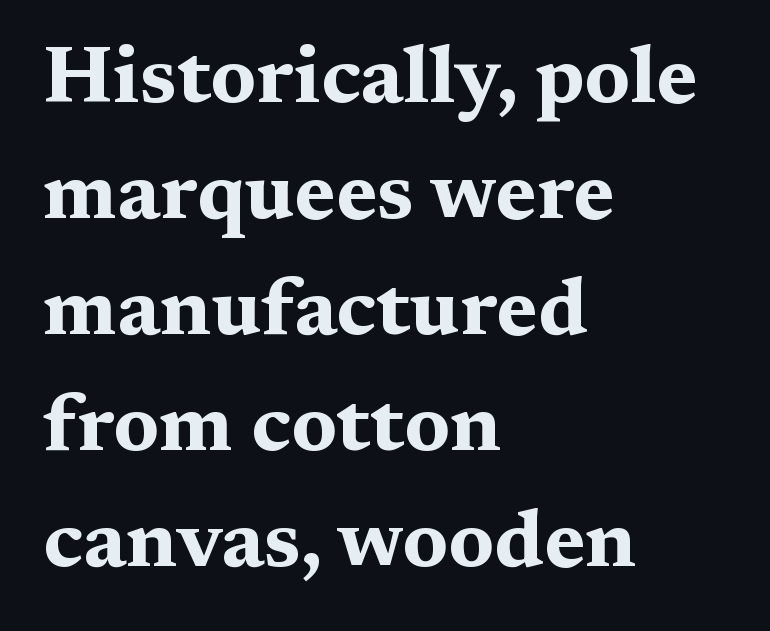
Between one letter and the next there's only the usual sliver of space. Weight: bold. Summary of vertical rhythm: regular, with standard interline spacing. The characters display serif detailing at their extremities.
